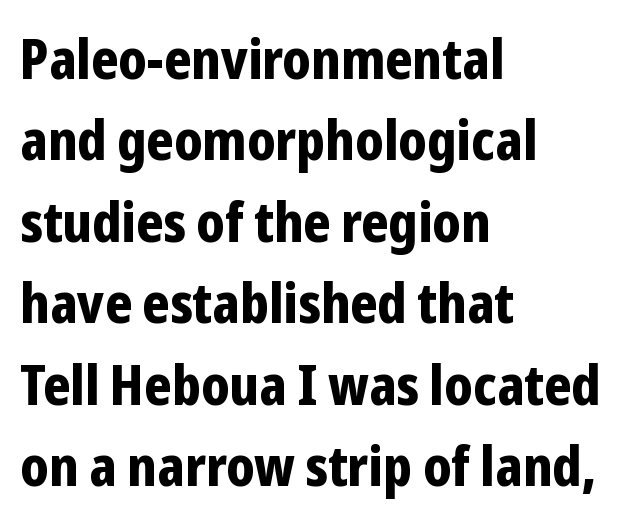
The image shows 55 px bold, condensed sans-serif type, upright; set left-aligned, normal line spacing (1.48x), normal letter spacing, not underlined; low stroke contrast and a medium x-height.
